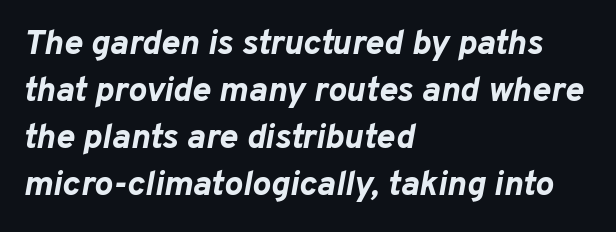
Q: Is the text bold? A: Yes.
Q: Is the text italic (slanted)? A: Yes, it leans right by about 10 degrees.
Q: Is the text underlined? A: No.
Q: How is the paragraph aligned? A: Left-aligned.
Q: Is the spacing between letters normal or unusually wide? A: Normal.
Q: Is the spacing between lines tight, normal or loose? A: Normal.
Q: Width (condensed, normal, or wide)? A: Normal.
Q: Stroke contrast? A: Low.
Q: x-height? A: Medium.
Q: Monospaced? A: No.
